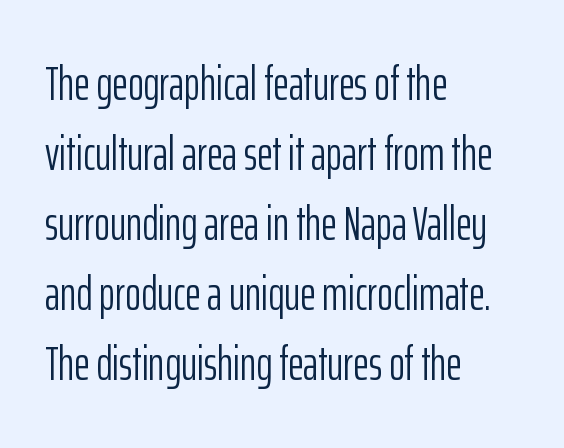
Is the letter spacing exaggerated? No — it looks like the ordinary default. These lines sit exactly where default settings would place them. These lines are composed in type without serifs. Every character sits straight up, as roman type does. Horizontal alignment here is leftward, the default for most running prose. Underline: absent.
